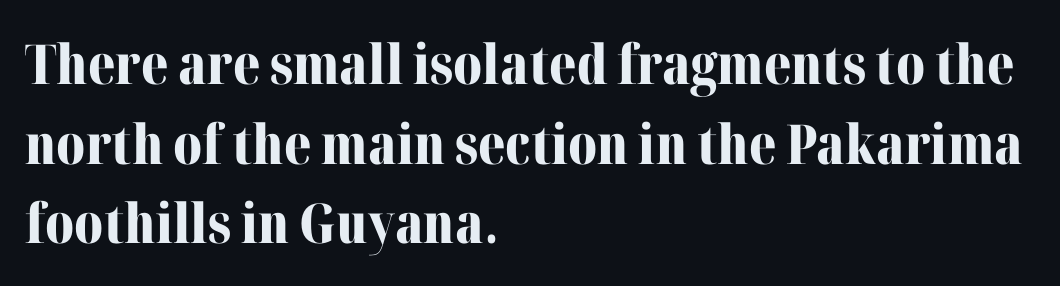
{"serif": "yes", "italic": "no", "bold": "yes", "weight": "bold", "width": "normal", "stroke_contrast": "medium", "x_height": "medium", "monospaced": "no", "underline": "no", "align": "left", "line_spacing": "normal", "line_spacing_ratio": 1.45, "letter_spacing": "normal", "letter_spacing_em": 0.0, "glyph_px": 55}
